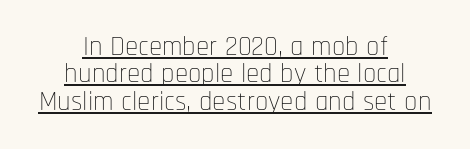
The image shows 27 px text type, upright; set centered, tight line spacing (1.01x), normal letter spacing, underlined.
